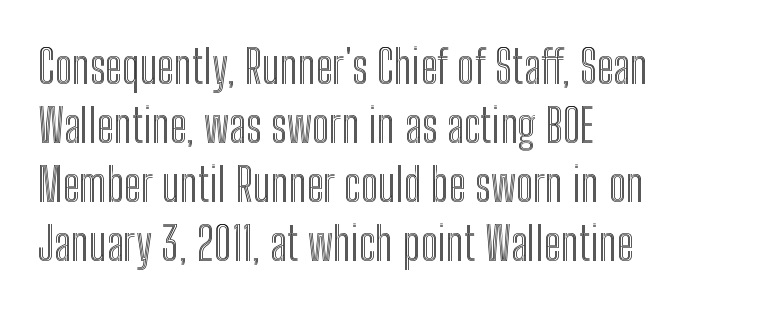
The image shows 46 px condensed type, upright; set left-aligned, normal line spacing (1.28x), normal letter spacing, not underlined; a medium x-height.
